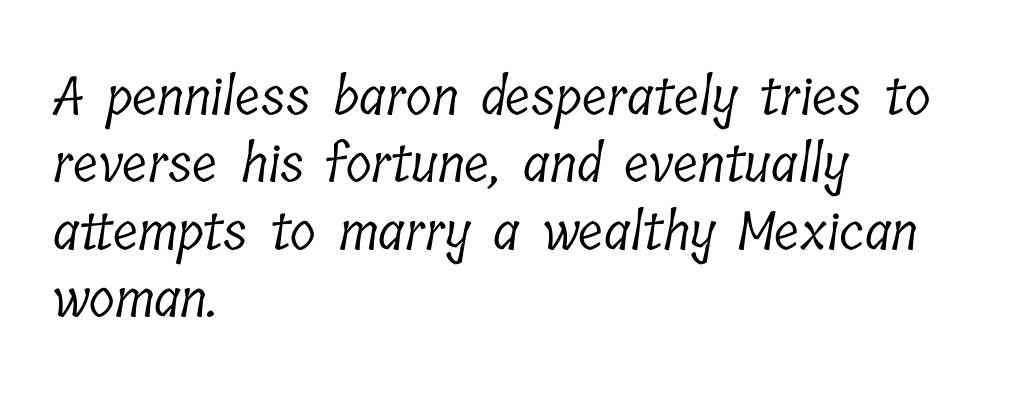
{"serif": "yes", "bold": "no", "weight": "light", "width": "condensed", "stroke_contrast": "low", "x_height": "medium", "monospaced": "no", "underline": "no", "align": "left", "line_spacing": "normal", "line_spacing_ratio": 1.27, "letter_spacing": "normal", "letter_spacing_em": 0.0, "glyph_px": 53}
